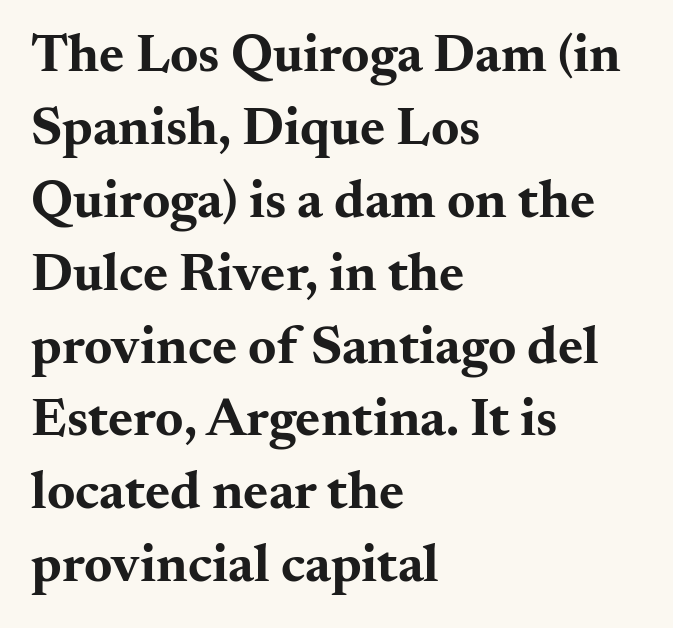
Characters remain perfectly vertical along every line. Clear beneath every line of the passage. Every letter is thick-stroked: bold, no question. Regular leading. Think of a printed novel: that variable character pitch is what you see here. The passage shown is typeset with a serif family.
